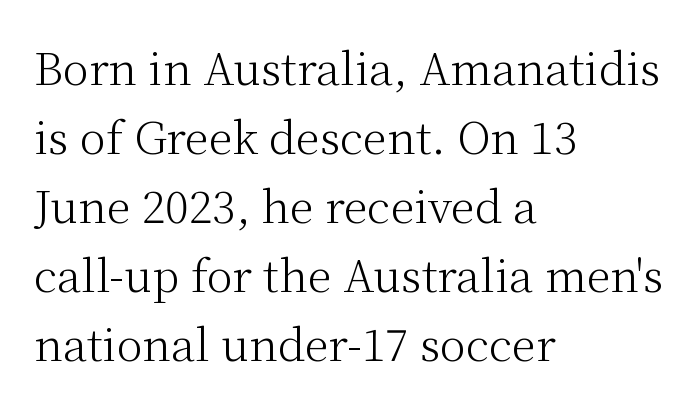
Q: Is the text bold? A: No.
Q: Is the text italic (slanted)? A: No, it is upright.
Q: Is the typeface a serif or a sans-serif typeface? A: Serif.
Q: Is the text underlined? A: No.
Q: How is the paragraph aligned? A: Left-aligned.
Q: Is the spacing between letters normal or unusually wide? A: Normal.
Q: Is the spacing between lines tight, normal or loose? A: Normal.
Q: Width (condensed, normal, or wide)? A: Normal.
Q: Stroke contrast? A: Medium.
Q: x-height? A: Medium.
Q: Monospaced? A: No.
